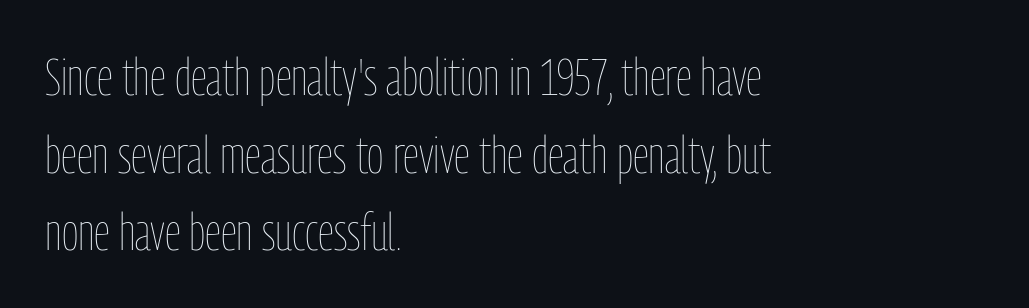
{"italic": "no", "bold": "no", "weight": "thin", "width": "condensed", "stroke_contrast": "low", "x_height": "medium", "monospaced": "no", "underline": "no", "align": "left", "line_spacing": "normal", "line_spacing_ratio": 1.52, "letter_spacing": "normal", "letter_spacing_em": 0.0, "glyph_px": 51}
